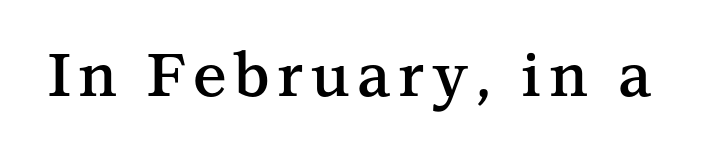
Look at the stroke-to-counter ratio: somewhat heavy, a semibold. Classification — serif. A typesetter would call this proportional, since set widths differ per character. Unlike italic type, these characters show no tilt at all.
